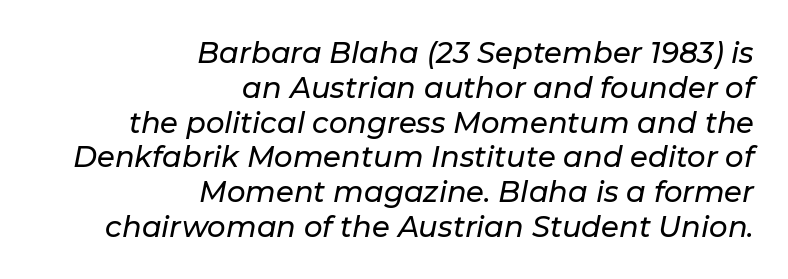
The image shows 29 px text type, italic (leaning right); set right-aligned, line spacing 1.2x, normal letter spacing, not underlined; low stroke contrast and a medium x-height.
